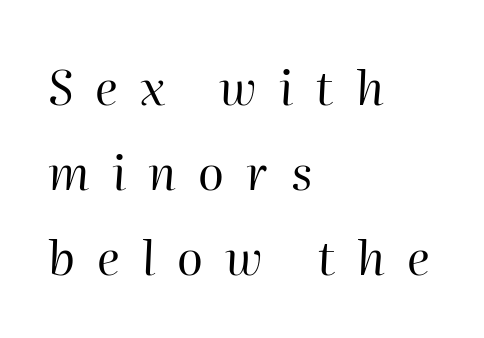
{"italic": "yes", "lean": "right", "slant_degrees": 2, "bold": "no", "weight": "regular", "width": "normal", "stroke_contrast": "high", "x_height": "medium", "monospaced": "no", "underline": "no", "align": "left", "line_spacing_ratio": 1.77, "letter_spacing": "wide", "letter_spacing_em": 0.46, "glyph_px": 48}
